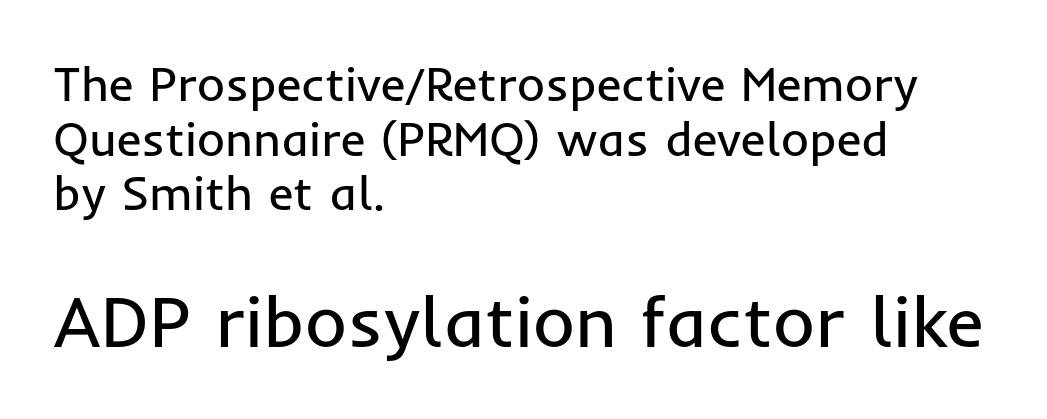
The image shows 72 px regular-weight sans-serif type, upright; set left-aligned, tight line spacing (1.14x), normal letter spacing, not underlined; the second (bottom) block is 1.5x larger; low stroke contrast and a medium x-height.
